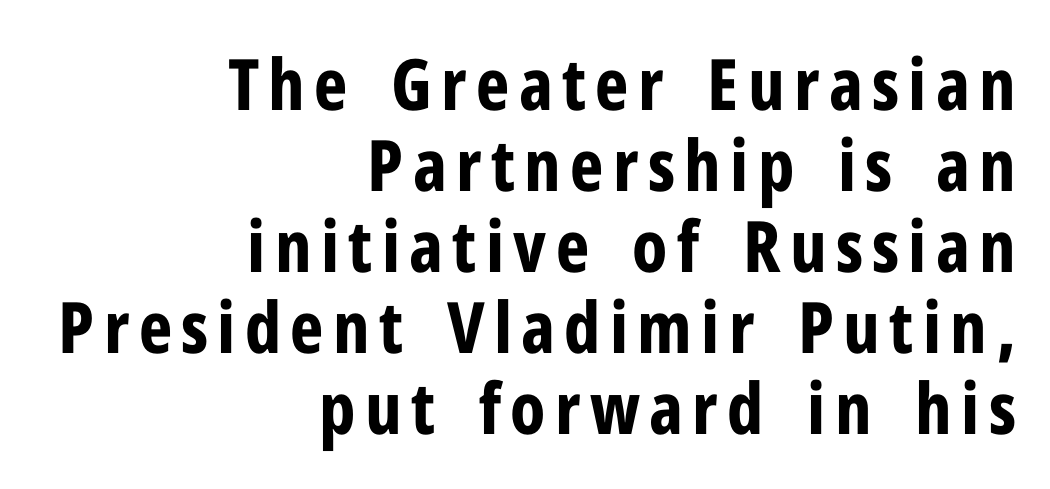
On the weight axis this lands at bold, roughly 700. These lines stack with their right ends in a neat column. Nobody drew a line under any word here. A sans-serif font was chosen for this passage. The letters advance in unequal steps, a hallmark of proportional type. Italic: no, the glyphs are upright roman.
